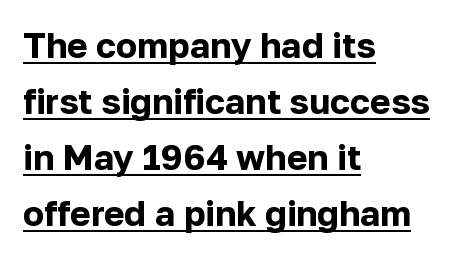
The image shows 35 px bold sans-serif type, upright; set left-aligned, normal line spacing (1.6x), normal letter spacing, underlined; low stroke contrast and a medium x-height.
